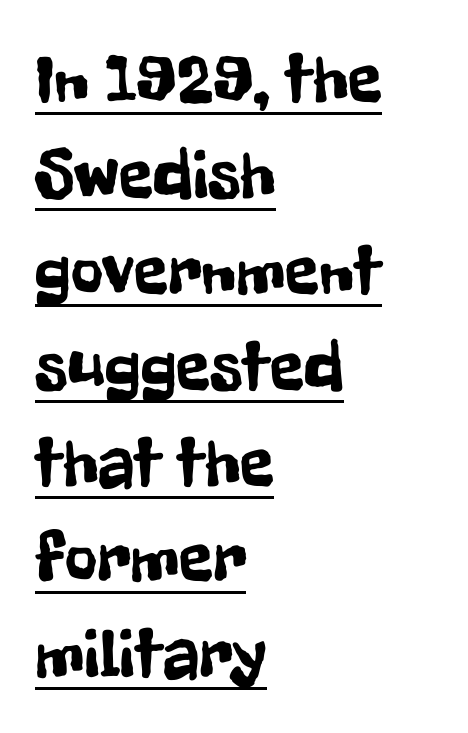
Q: Is the text italic (slanted)? A: No, it is upright.
Q: Is the typeface a serif or a sans-serif typeface? A: Sans-serif.
Q: Is the text underlined? A: Yes.
Q: How is the paragraph aligned? A: Left-aligned.
Q: Is the spacing between letters normal or unusually wide? A: Normal.
Q: Is the spacing between lines tight, normal or loose? A: Normal.
Q: Width (condensed, normal, or wide)? A: Condensed.
Q: Stroke contrast? A: Low.
Q: x-height? A: Medium.
Q: Monospaced? A: No.
